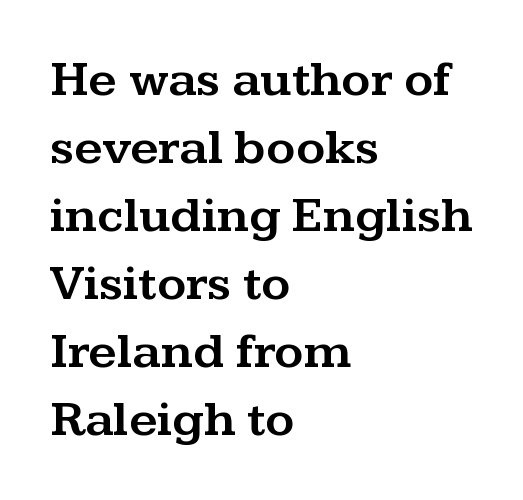
Italic: no, the glyphs are upright roman. Words float on clear page, feet unadorned. One glance says typical: line gaps are just what's usual. Character widths vary here, with narrow letters taking less room than wide ones.
